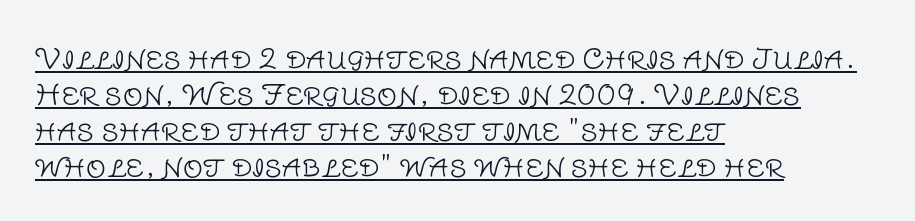
Q: Is the text bold? A: No.
Q: Is the text italic (slanted)? A: Yes.
Q: Is the typeface a serif or a sans-serif typeface? A: Sans-serif.
Q: Is the text underlined? A: Yes.
Q: How is the paragraph aligned? A: Left-aligned.
Q: Is the spacing between letters normal or unusually wide? A: Normal.
Q: Is the spacing between lines tight, normal or loose? A: Normal.
Q: Width (condensed, normal, or wide)? A: Normal.
Q: Stroke contrast? A: Low.
Q: x-height? A: Large.
Q: Monospaced? A: No.
